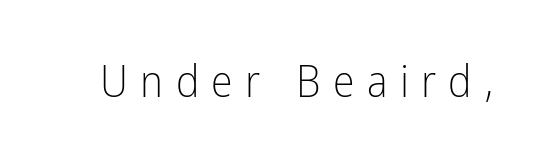
Q: Is the text bold? A: No.
Q: Is the text italic (slanted)? A: No, it is upright.
Q: Is the typeface a serif or a sans-serif typeface? A: Sans-serif.
Q: Is the text underlined? A: No.
Q: Is the spacing between letters normal or unusually wide? A: Unusually wide.
Q: Width (condensed, normal, or wide)? A: Condensed.
Q: Stroke contrast? A: Low.
Q: x-height? A: Medium.
Q: Monospaced? A: No.
